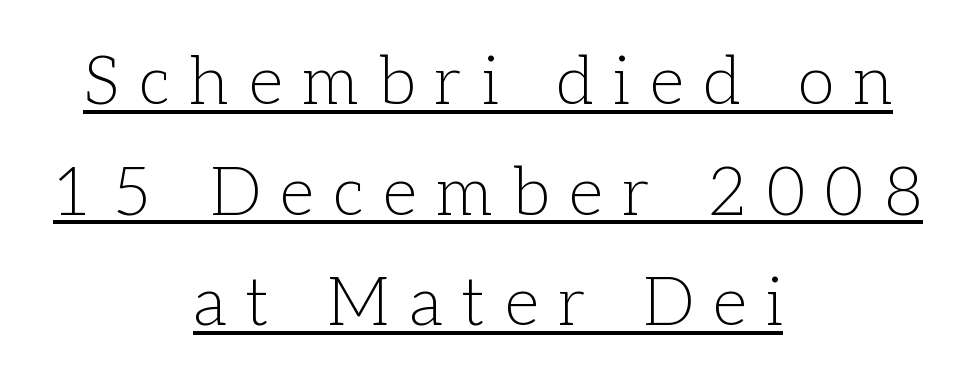
No letter is thick-stroked: the sample isn't bold. These lines are rendered in a variable-pitch font. Interline gaps are of average width in this sample. To sum up the face: it has serifs. Alignment: centered. Does a line run under the words? Yes, clearly.
